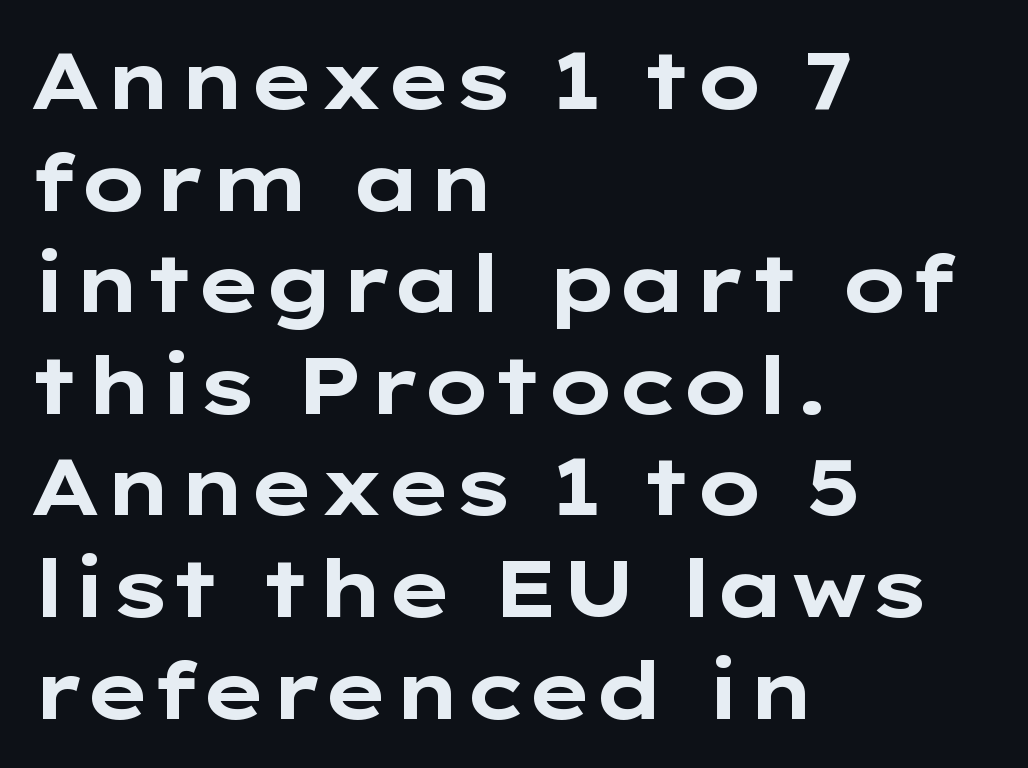
The image shows 80 px bold, wide sans-serif type, upright; set left-aligned, normal line spacing (1.27x), normal letter spacing, not underlined; low stroke contrast and a medium x-height.
